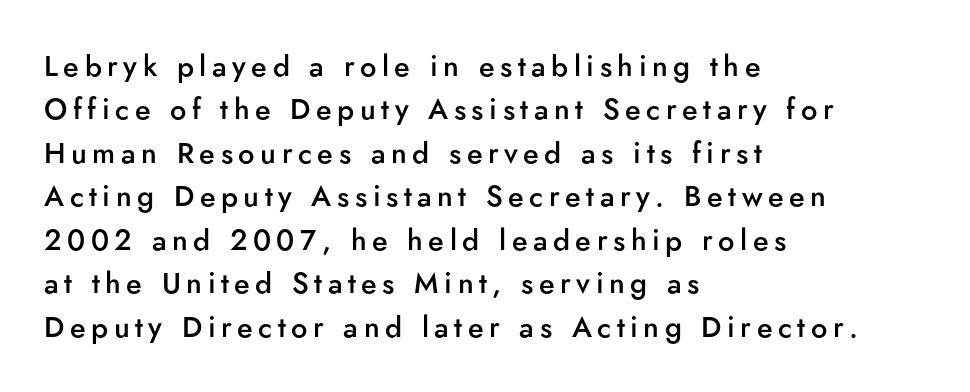
Line spacing here is normal. Posture: straight, roman, zero tilt. Semibold letterforms, between regular and bold. All the whitespace from short lines collects on the right. The passage shown is typed in a proportional face where columns would drift. The passage shown is not underscored anywhere.
